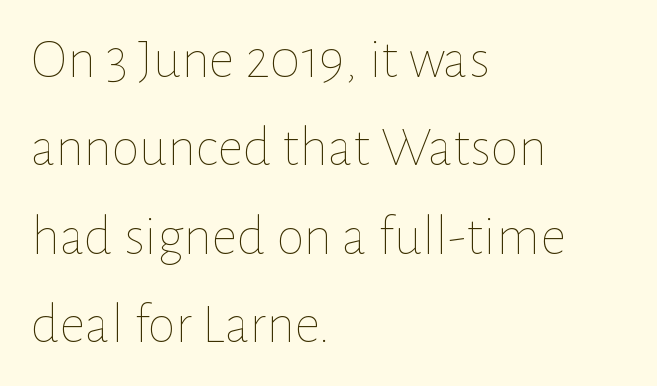
Q: Is the text bold? A: No.
Q: Is the text italic (slanted)? A: No, it is upright.
Q: Is the text underlined? A: No.
Q: How is the paragraph aligned? A: Left-aligned.
Q: Is the spacing between letters normal or unusually wide? A: Normal.
Q: Is the spacing between lines tight, normal or loose? A: Normal.
Q: Width (condensed, normal, or wide)? A: Normal.
Q: Stroke contrast? A: Low.
Q: x-height? A: Medium.
Q: Monospaced? A: No.
